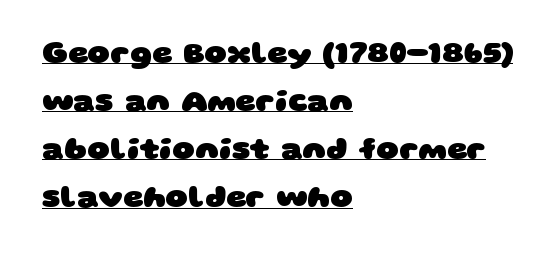
{"serif": "no", "bold": "yes", "weight": "heavy", "width": "wide", "stroke_contrast": "low", "x_height": "large", "monospaced": "no", "underline": "yes", "align": "left", "line_spacing": "normal", "line_spacing_ratio": 1.55, "letter_spacing": "normal", "letter_spacing_em": 0.0, "glyph_px": 31}
